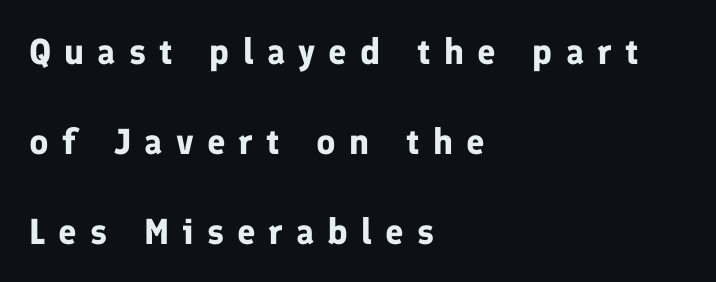
The image shows 36 px bold sans-serif type, upright; set left-aligned, loose line spacing (2.5x), unusually wide letter spacing (+0.36 em), not underlined; low stroke contrast and a medium x-height.
